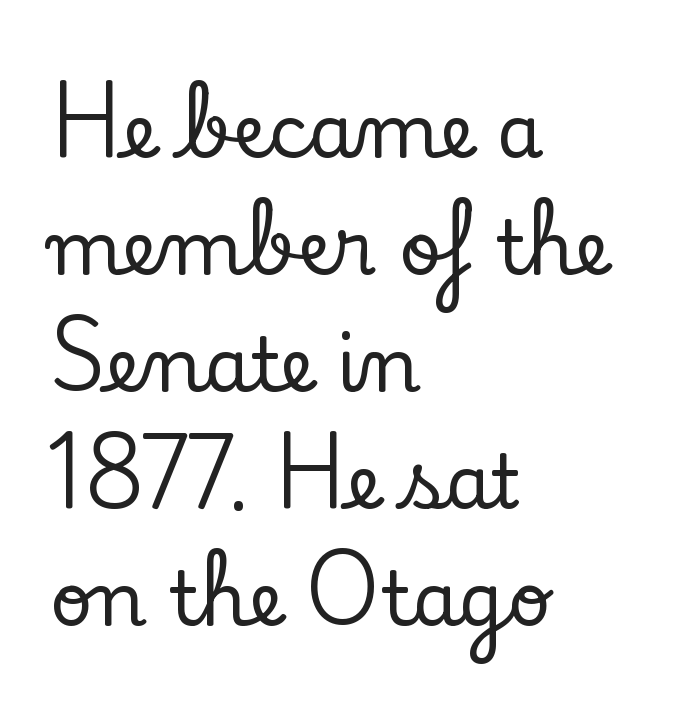
The image shows 75 px text type, upright; set left-aligned, normal line spacing (1.56x), normal letter spacing, not underlined; low stroke contrast and a small x-height.
